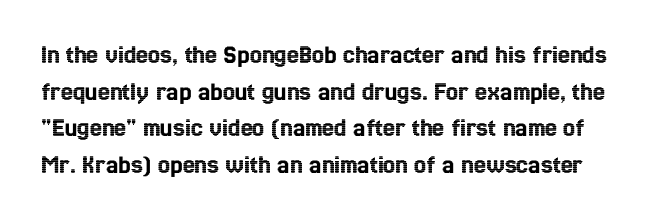
The image shows 27 px text type, upright; set normal line spacing (1.36x), normal letter spacing, not underlined.
